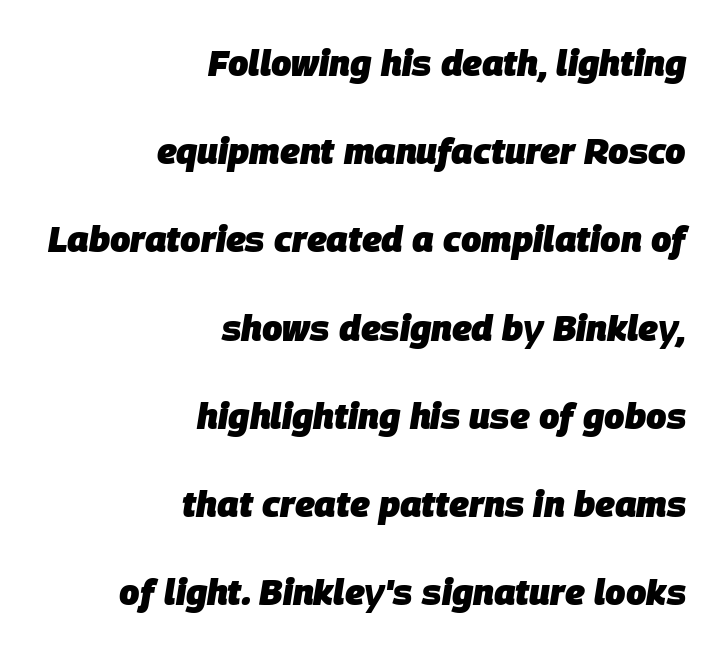
{"italic": "yes", "lean": "right", "slant_degrees": 9, "bold": "yes", "weight": "heavy", "width": "normal", "stroke_contrast": "low", "x_height": "large", "monospaced": "no", "underline": "no", "align": "right", "line_spacing": "loose", "line_spacing_ratio": 2.45, "letter_spacing": "normal", "letter_spacing_em": 0.0, "glyph_px": 36}
